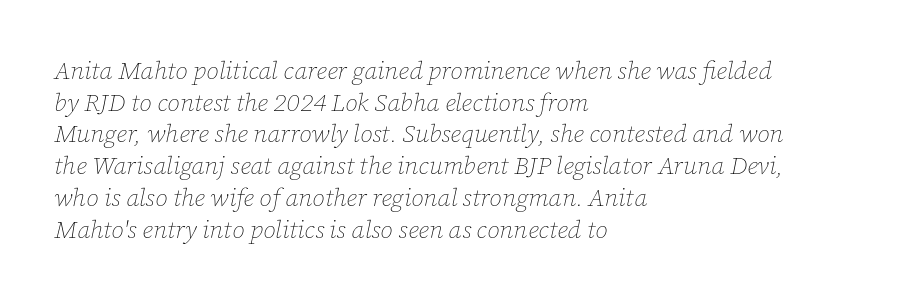
Does extra space separate the letters? No, they use regular spacing. Does the lettering tilt? It does — this is italic. Is the type heavy? It reads as light-to-regular instead. The space directly below the letters is spotless.
